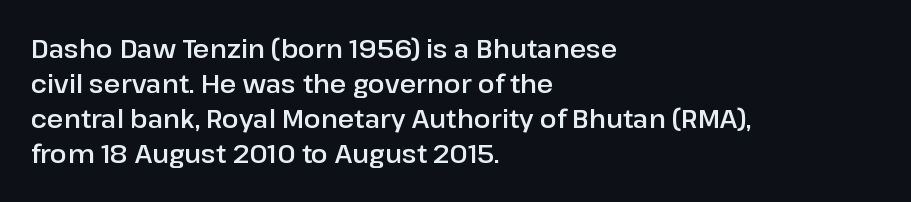
{"italic": "no", "underline": "no", "align": "left", "line_spacing": "normal", "line_spacing_ratio": 1.4, "letter_spacing": "normal", "letter_spacing_em": 0.0, "glyph_px": 25}
